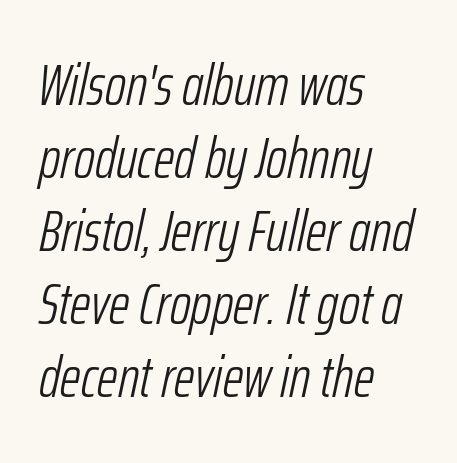
The image shows 58 px light, condensed type, italic (leaning right); set left-aligned, normal line spacing (1.26x), normal letter spacing, not underlined; low stroke contrast and a medium x-height.
